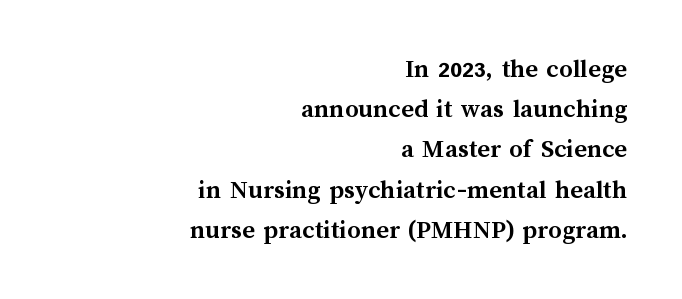
What's the leading like? Ordinary, nothing unusual. Which margin do the lines hug? The right one — the left edge is uneven. Typesetter's note: full bold, strokes at maximum text heaviness. The letters stand upright; this is a roman face.
